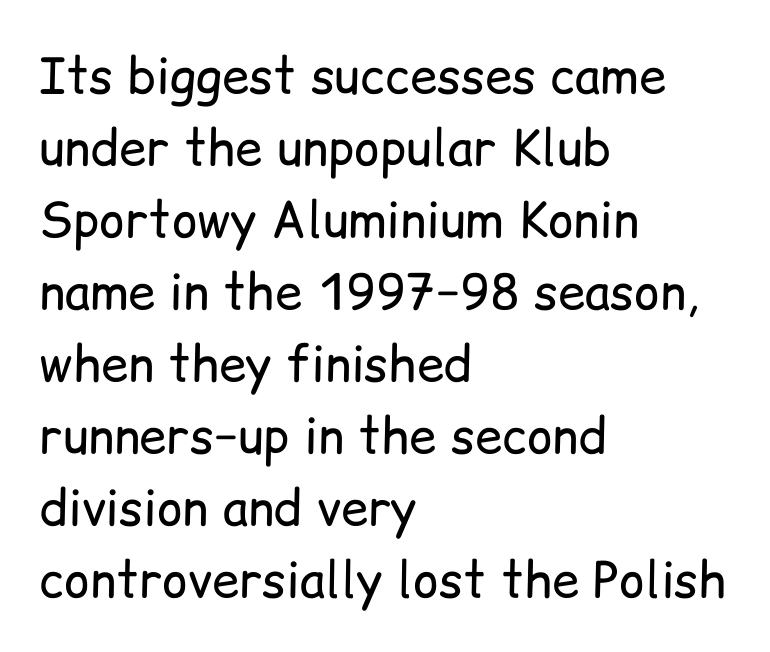
Think standard paragraph weight, or any step lighter than that. The specimen omits any rule beneath the text block's lines. In CSS terms this would be text-align: left. Baseline-to-baseline distance is the conventional proportion of letter height. What stands out about the letter spacing? Nothing — it is the standard amount.
